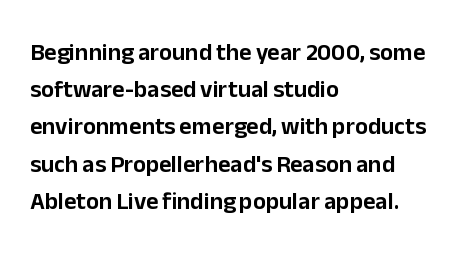
Interline gaps are of average width in this sample. The letters stand upright; this is a roman face. The face used here is rendered with its standard letterfit. Leftover space on each line is placed entirely after the last word. Beneath every word, the page is bare.
